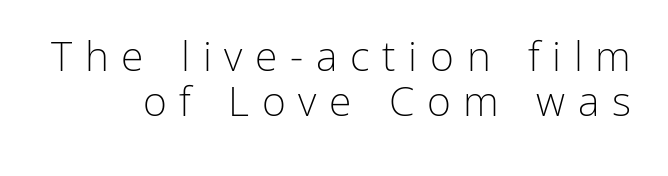
The area under the type is left untouched. The vertical gap from one line to the next is small. Tracking value appears strongly positive — letters spread wide. These lines are rendered in a variable-pitch font. This is roman type, the default non-slanted kind.
